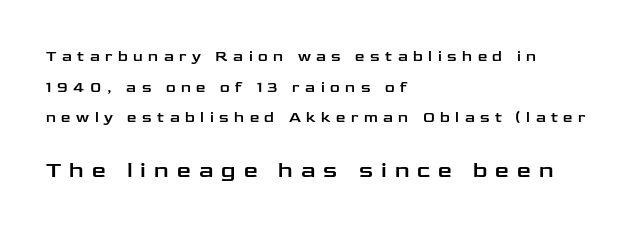
Spacing between characters has been opened up far beyond the box default. A classic flush-left, rag-right setting is used for this passage. Vertically, the passage feels expansive, rows floating well apart. Each row of text sits above clean, open space. Bigger letters appear in the bottom chunk; the top chunk is reduced. No italicization has been applied; the sample stays upright.
